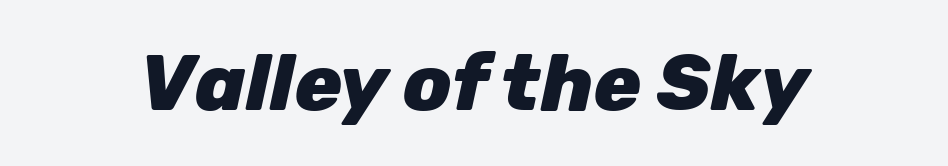
The image shows 79 px heavy type, italic (leaning right); set normal letter spacing, not underlined; low stroke contrast and a medium x-height.
